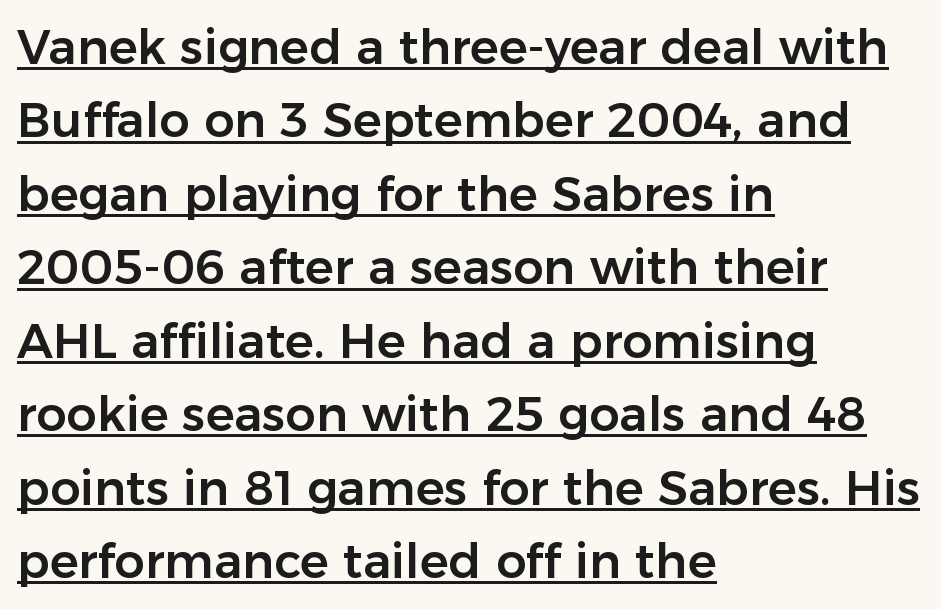
The image shows 48 px sans-serif type, upright; set left-aligned, normal line spacing (1.53x), normal letter spacing, underlined; low stroke contrast and a medium x-height.
